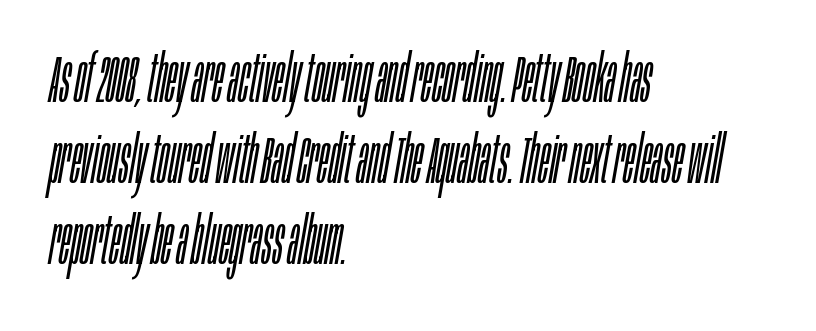
The rows are spaced the way most documents space them. Think standard paragraph weight, or any step lighter than that. Honestly, there is no underline to notice here at all. Note the varied advance widths — an 'i' is clearly narrower than an 'm'. The font's italic variant was chosen for this text. You could call the tracking neutral — neither tight nor loose.
